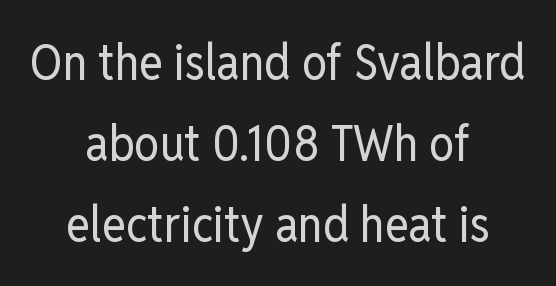
Q: Is the text bold? A: No.
Q: Is the text italic (slanted)? A: No, it is upright.
Q: Is the typeface a serif or a sans-serif typeface? A: Sans-serif.
Q: Is the text underlined? A: No.
Q: How is the paragraph aligned? A: Centered.
Q: Is the spacing between letters normal or unusually wide? A: Normal.
Q: Is the spacing between lines tight, normal or loose? A: Normal.
Q: Width (condensed, normal, or wide)? A: Condensed.
Q: Stroke contrast? A: Low.
Q: x-height? A: Medium.
Q: Monospaced? A: No.
